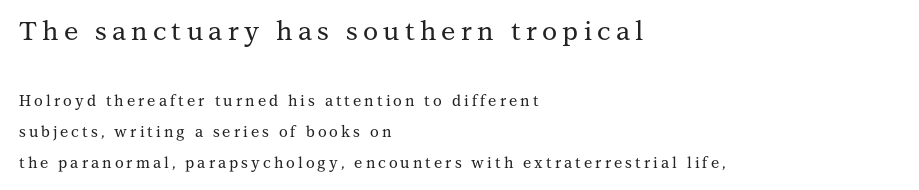
Leading: increased. The space beneath each line is pristine and unruled. Vertical strokes here are truly vertical. These two chunks differ in scale, with the top chunk taking the larger measure. Alignment: flush left. The line texture is sparse and dotted thanks to wide tracking.
